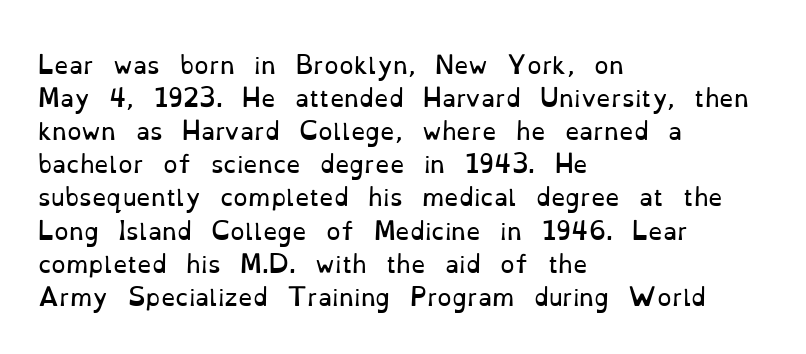
Does extra space separate the letters? No, they use regular spacing. The rendering anchors every line to the left-hand side. The axis of the letterforms is exactly vertical. These lines sit exactly where default settings would place them. Ink coverage per letter is moderate at most. Bare-footed words on every line.
